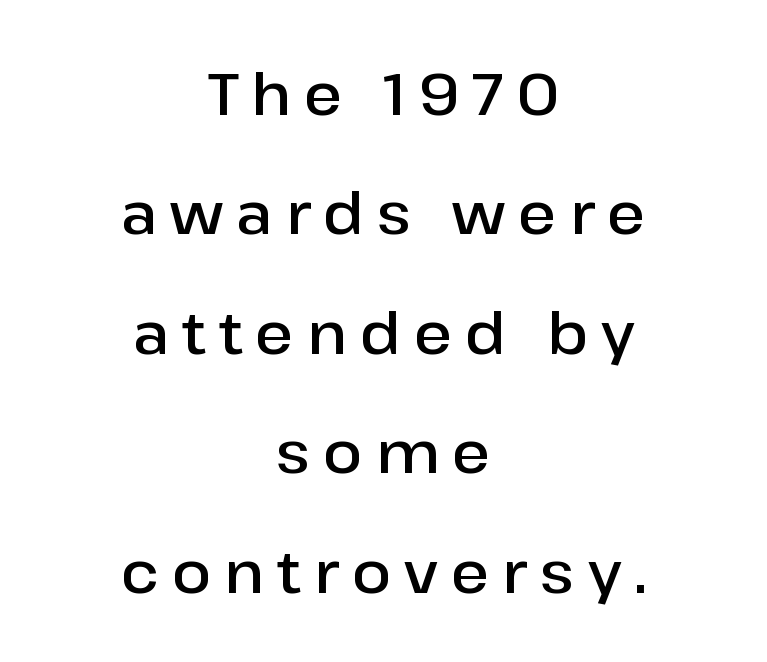
{"serif": "no", "italic": "no", "bold": "semi", "weight": "semibold", "width": "normal", "stroke_contrast": "low", "x_height": "medium", "monospaced": "no", "underline": "no", "align": "center", "line_spacing": "loose", "line_spacing_ratio": 2.06, "letter_spacing": "wide", "letter_spacing_em": 0.22, "glyph_px": 58}
